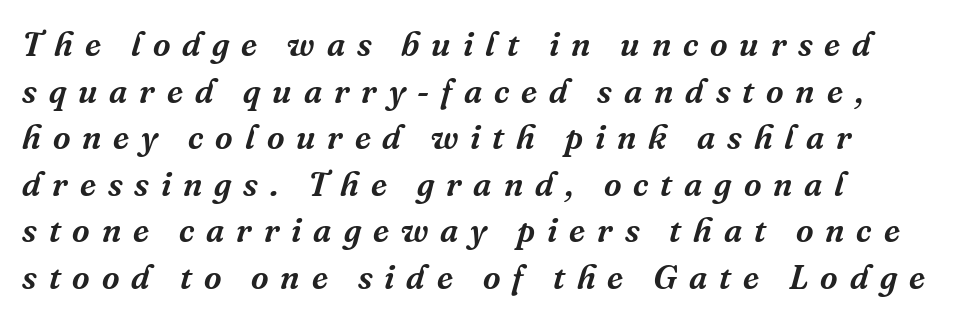
The image shows 34 px serif type, italic (leaning right); set left-aligned, normal line spacing (1.37x), unusually wide letter spacing (+0.35 em), not underlined; medium stroke contrast and a medium x-height.
